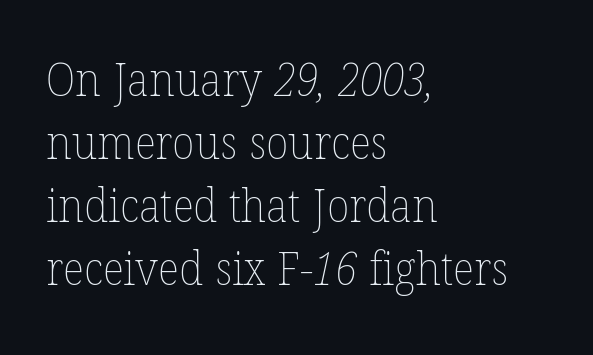
{"bold": "no", "weight": "thin", "width": "normal", "stroke_contrast": "low", "x_height": "medium", "monospaced": "no", "underline": "no", "align": "left", "line_spacing": "normal", "line_spacing_ratio": 1.37, "letter_spacing": "normal", "letter_spacing_em": 0.0, "glyph_px": 46}
